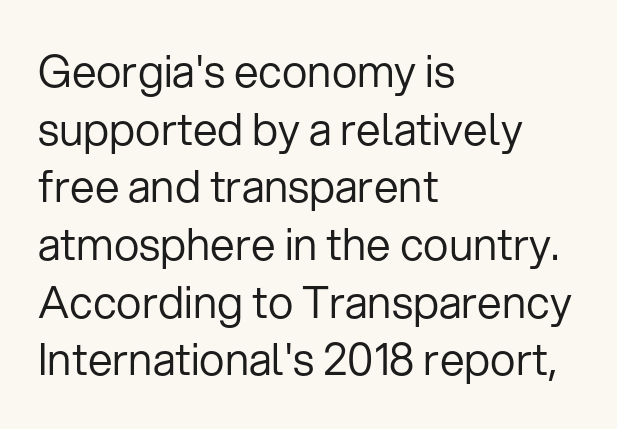
Q: Is the text bold? A: No.
Q: Is the text italic (slanted)? A: No, it is upright.
Q: Is the typeface a serif or a sans-serif typeface? A: Sans-serif.
Q: Is the text underlined? A: No.
Q: How is the paragraph aligned? A: Left-aligned.
Q: Is the spacing between letters normal or unusually wide? A: Normal.
Q: Is the spacing between lines tight, normal or loose? A: Normal.
Q: Width (condensed, normal, or wide)? A: Normal.
Q: Stroke contrast? A: Low.
Q: x-height? A: Medium.
Q: Monospaced? A: No.
